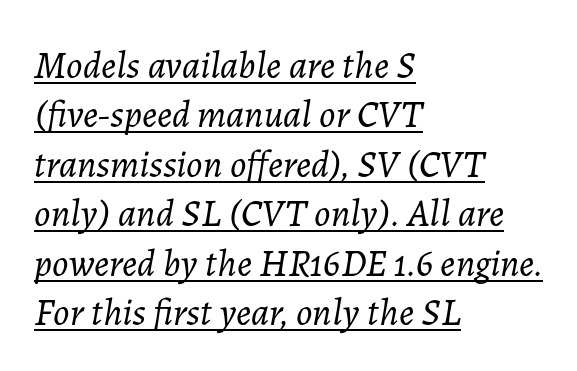
This sample has the flowing, uneven cadence of proportional lettering. Italic: yes, the glyphs are oblique. No extra ink here — the face is not bold. Caption: multi-line text, flush left, ragged right. Look at the tracking — it's just the regular setting, nothing added. The glyphs are accompanied by a horizontal stroke just below them.
